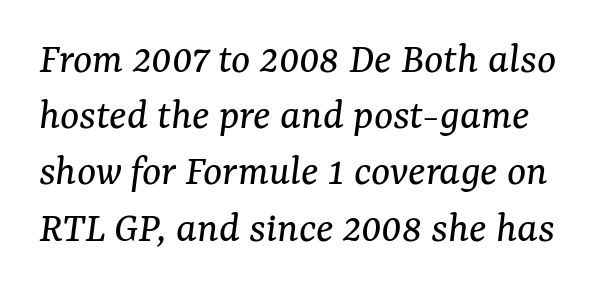
This sample has the flowing, uneven cadence of proportional lettering. What stands out about the letter spacing? Nothing — it is the standard amount. The designer left line spacing at the default. Anything drawn beneath the words? Only blank space. Posture: slanted.
